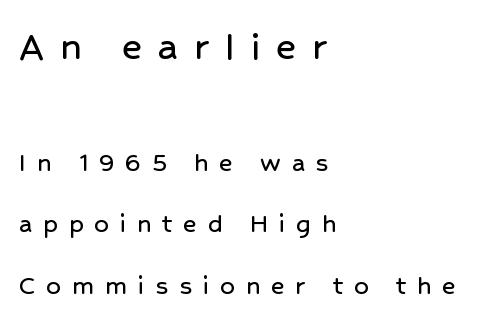
You could fit nearly another row in the gap between these rows. These two chunks differ in scale, with the top chunk taking the larger measure. Compared with typical body copy, the letter spacing here is much looser. Every stem runs plumb, perpendicular to the baseline. Each row of text sits above clean, open space. These lines are rendered in a variable-pitch font.
